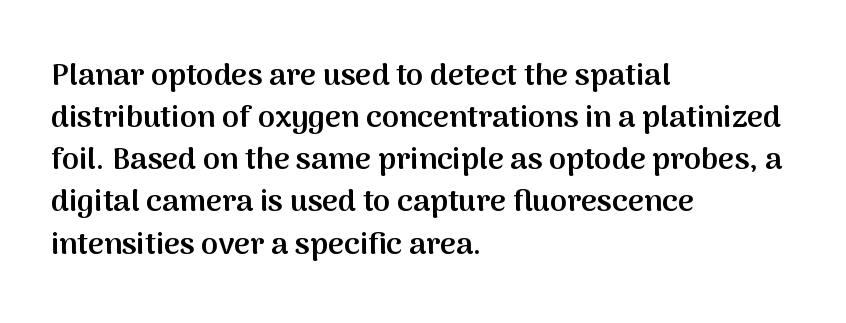
Q: Is the text bold? A: Semi-bold.
Q: Is the text italic (slanted)? A: No, it is upright.
Q: Is the typeface a serif or a sans-serif typeface? A: Sans-serif.
Q: Is the text underlined? A: No.
Q: How is the paragraph aligned? A: Left-aligned.
Q: Is the spacing between letters normal or unusually wide? A: Normal.
Q: Is the spacing between lines tight, normal or loose? A: Normal.
Q: Width (condensed, normal, or wide)? A: Normal.
Q: Stroke contrast? A: Medium.
Q: x-height? A: Medium.
Q: Monospaced? A: No.
